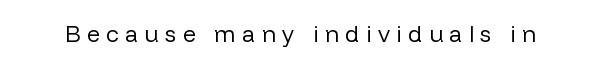
{"italic": "no", "bold": "no", "underline": "no", "letter_spacing": "wide", "letter_spacing_em": 0.28, "glyph_px": 23}
